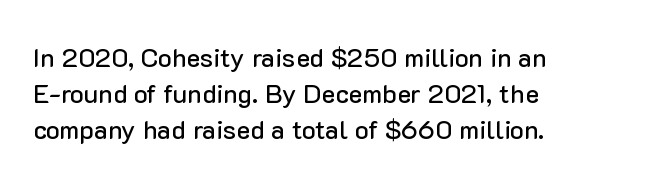
This is roman type, the default non-slanted kind. Standard letterfit; no display-style spreading of the glyphs. Evenly set lines give the paragraph a standard silhouette. The specimen omits any rule beneath the text block's lines. The paragraph shown leans on its left margin.
